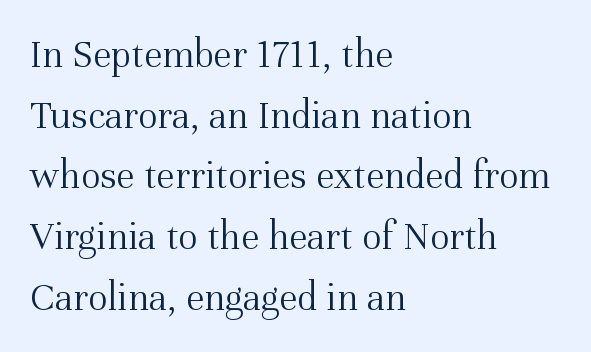
{"serif": "yes", "italic": "no", "bold": "no", "weight": "light", "width": "normal", "stroke_contrast": "medium", "x_height": "medium", "monospaced": "no", "underline": "no", "align": "left", "line_spacing": "normal", "line_spacing_ratio": 1.48, "letter_spacing": "normal", "letter_spacing_em": 0.0, "glyph_px": 41}
